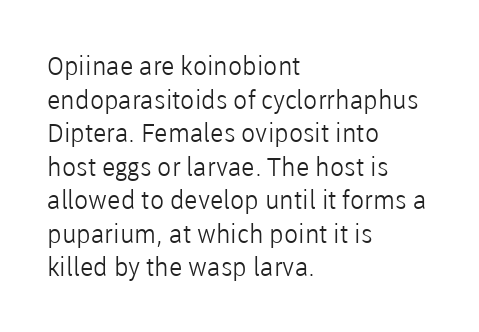
The image shows 26 px text type, upright; set left-aligned, normal line spacing (1.29x), normal letter spacing, not underlined.
